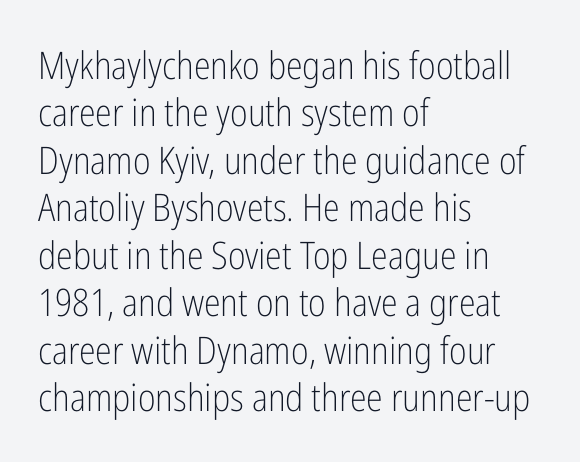
The image shows 38 px light, condensed sans-serif type, upright; set left-aligned, normal line spacing (1.25x), normal letter spacing, not underlined; low stroke contrast and a medium x-height.
